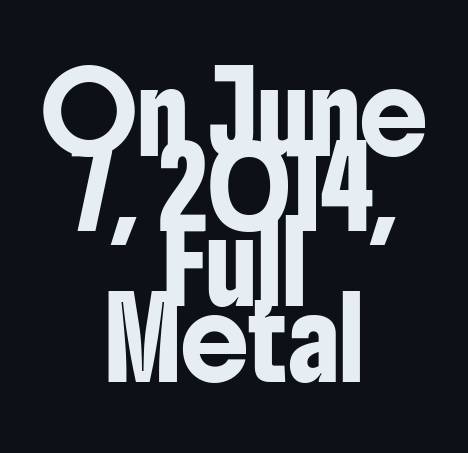
The tracking reads as untouched default to a designer's eye. The specimen reads as upright at a glance. Very little white space separates one row of letters from the next. This sample uses a sans-serif face. The lines in this sample share a center point and differ in where they start and stop.
